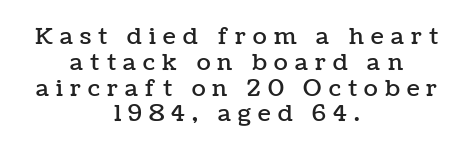
Tracking value appears strongly positive — letters spread wide. The words here are not underlined. Reading down the block, each line starts at a different indent, mirrored at its end. The lines are packed closely together with very little leading. Is there any slant? The stems are plumb.
